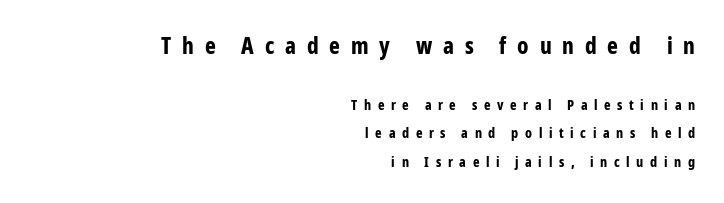
The image shows 23 px bold type, upright; set right-aligned, loose line spacing (2.05x), unusually wide letter spacing (+0.47 em), not underlined; the first (top) block is 1.64x larger.
